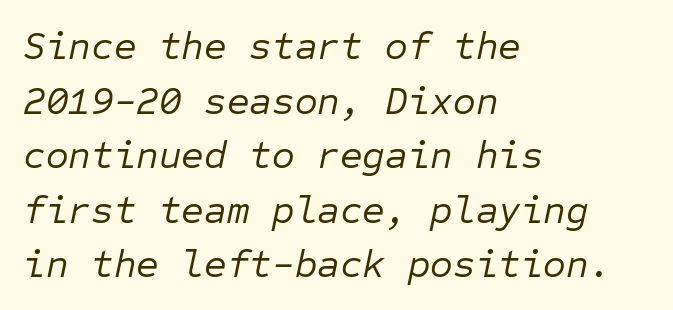
Q: Is the text bold? A: No.
Q: Is the text italic (slanted)? A: Yes, it leans right by about 12 degrees.
Q: Is the text underlined? A: No.
Q: How is the paragraph aligned? A: Left-aligned.
Q: Is the spacing between letters normal or unusually wide? A: Normal.
Q: Is the spacing between lines tight, normal or loose? A: Normal.
Q: Width (condensed, normal, or wide)? A: Normal.
Q: Stroke contrast? A: Low.
Q: x-height? A: Medium.
Q: Monospaced? A: Yes.
